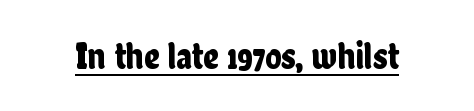
Q: Is the text italic (slanted)? A: No, it is upright.
Q: Is the typeface a serif or a sans-serif typeface? A: Sans-serif.
Q: Is the text underlined? A: Yes.
Q: Is the spacing between letters normal or unusually wide? A: Normal.
Q: Width (condensed, normal, or wide)? A: Condensed.
Q: Stroke contrast? A: Low.
Q: x-height? A: Medium.
Q: Monospaced? A: No.
